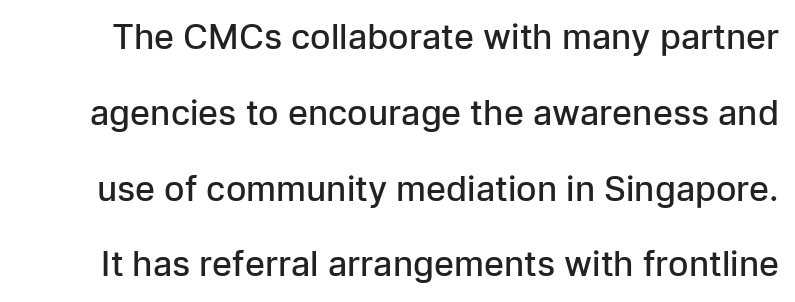
{"serif": "no", "italic": "no", "bold": "semi", "weight": "semibold", "width": "normal", "stroke_contrast": "low", "x_height": "medium", "monospaced": "no", "underline": "no", "line_spacing": "loose", "line_spacing_ratio": 2.23, "letter_spacing": "normal", "letter_spacing_em": 0.0, "glyph_px": 34}
